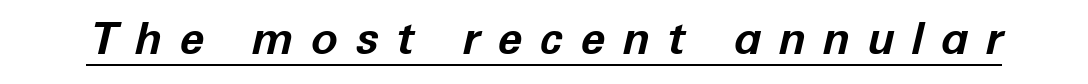
Q: Is the text bold? A: Yes.
Q: Is the text italic (slanted)? A: Yes, it leans right by about 12 degrees.
Q: Is the text underlined? A: Yes.
Q: Is the spacing between letters normal or unusually wide? A: Unusually wide.
Q: Width (condensed, normal, or wide)? A: Normal.
Q: Stroke contrast? A: Low.
Q: x-height? A: Medium.
Q: Monospaced? A: No.
